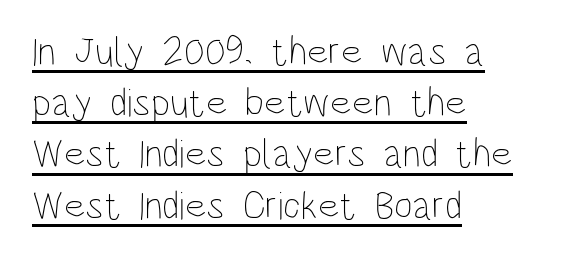
Q: Is the text bold? A: No.
Q: Is the text italic (slanted)? A: No, it is upright.
Q: Is the text underlined? A: Yes.
Q: How is the paragraph aligned? A: Left-aligned.
Q: Is the spacing between letters normal or unusually wide? A: Normal.
Q: Is the spacing between lines tight, normal or loose? A: Normal.
Q: Width (condensed, normal, or wide)? A: Condensed.
Q: Stroke contrast? A: Low.
Q: x-height? A: Large.
Q: Monospaced? A: No.
